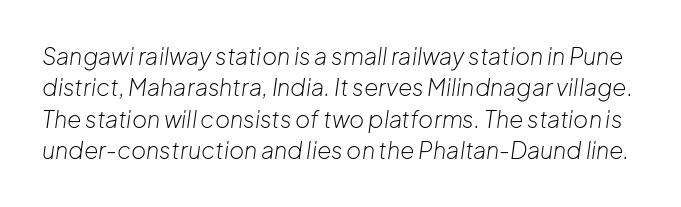
{"italic": "yes", "lean": "right", "slant_degrees": 8, "bold": "no", "underline": "no", "line_spacing": "normal", "line_spacing_ratio": 1.36, "letter_spacing": "normal", "letter_spacing_em": 0.0, "glyph_px": 23}
